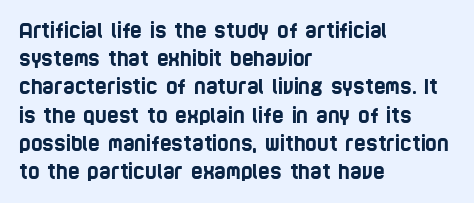
Q: Is the text underlined? A: No.
Q: How is the paragraph aligned? A: Left-aligned.
Q: Is the spacing between letters normal or unusually wide? A: Normal.
Q: Is the spacing between lines tight, normal or loose? A: Normal.
